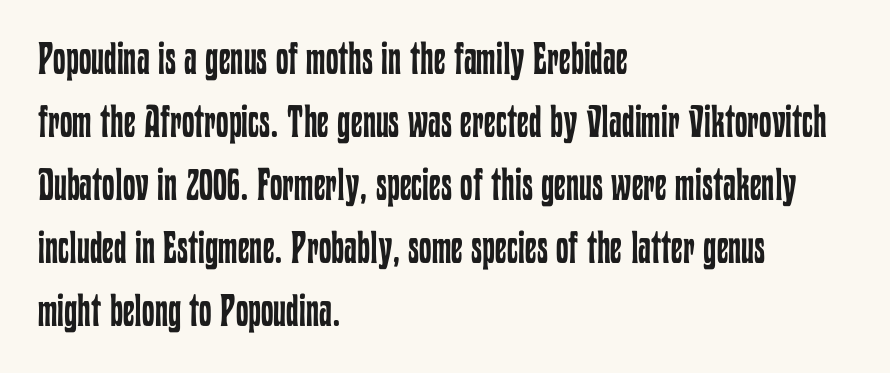
Characters remain perfectly vertical along every line. Here the designer chose a conventional face with non-uniform glyph widths. Regarding leading, the lines here are spaced in the standard way. This sample uses plain, unmodified letter spacing.
